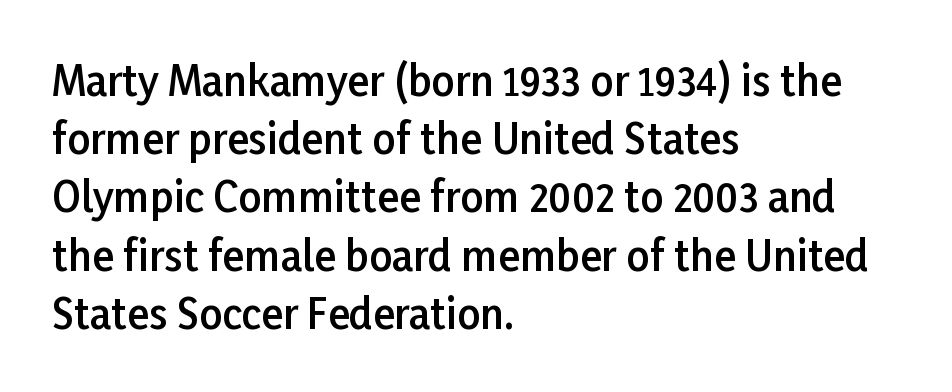
Serifs: no, the terminals of the letterforms are clean. Do the characters align in a grid? No, the font is proportional. The sample has been set in demibold, a notch under bold. The gaps between neighbouring characters are ordinary and unremarkable. Each row of text sits above clean, open space. Notice how the stems are strictly vertical — no italics here.
